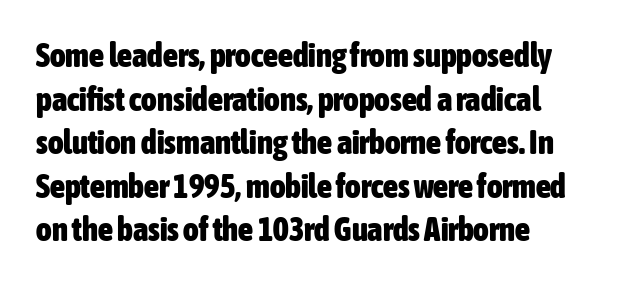
In CSS terms this would be text-align: left. Rule under the text: the space is simply empty. The passage shown is emphatically bold. Is there much room between lines? A standard amount, neither cramped nor airy.
